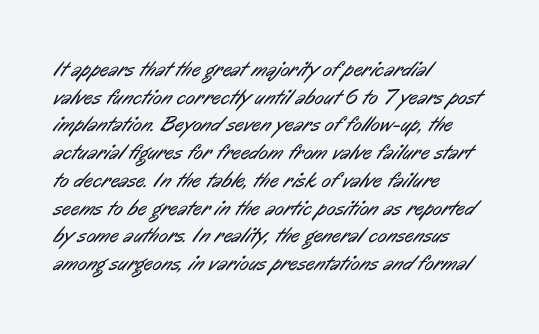
{"bold": "no", "underline": "no", "align": "left", "line_spacing": "normal", "line_spacing_ratio": 1.26, "letter_spacing": "normal", "letter_spacing_em": 0.0, "glyph_px": 22}
